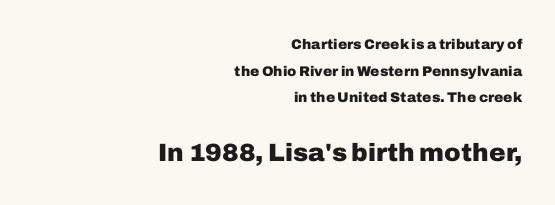
Quick note: underline off. Rendered with straight, roman letterforms. Caption: multi-line text, flush right, ragged left. Letter spacing: default. Compare the two chunks: the lower has the greater cap height.
